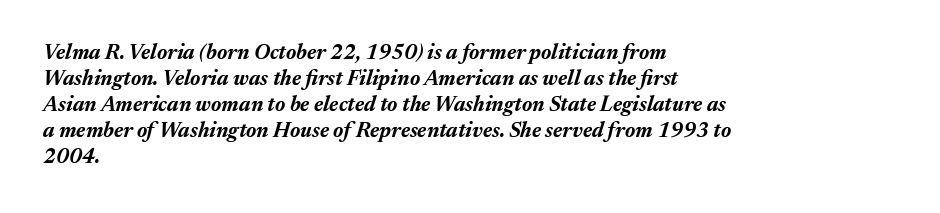
The image shows 21 px bold type, italic (leaning right); set left-aligned, line spacing 1.24x, normal letter spacing, not underlined.
